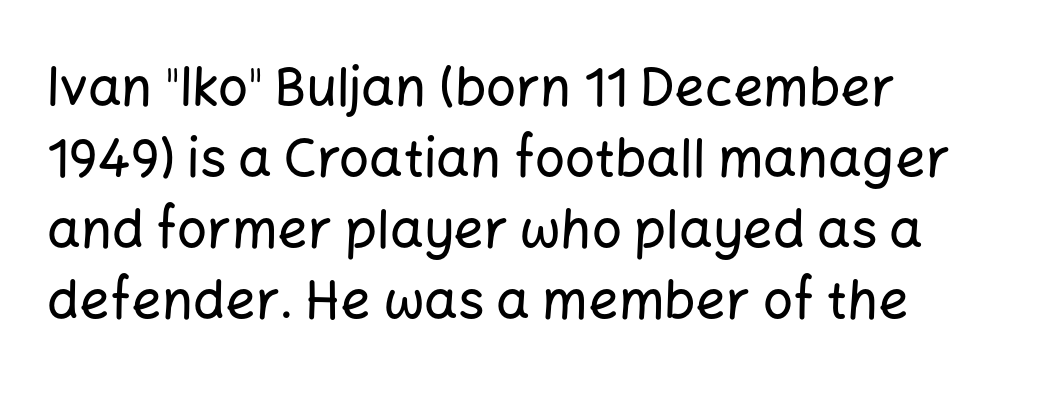
Q: Is the text italic (slanted)? A: No, it is upright.
Q: Is the typeface a serif or a sans-serif typeface? A: Sans-serif.
Q: Is the text underlined? A: No.
Q: How is the paragraph aligned? A: Left-aligned.
Q: Is the spacing between letters normal or unusually wide? A: Normal.
Q: Is the spacing between lines tight, normal or loose? A: Normal.
Q: Width (condensed, normal, or wide)? A: Normal.
Q: Stroke contrast? A: Low.
Q: x-height? A: Medium.
Q: Monospaced? A: No.
